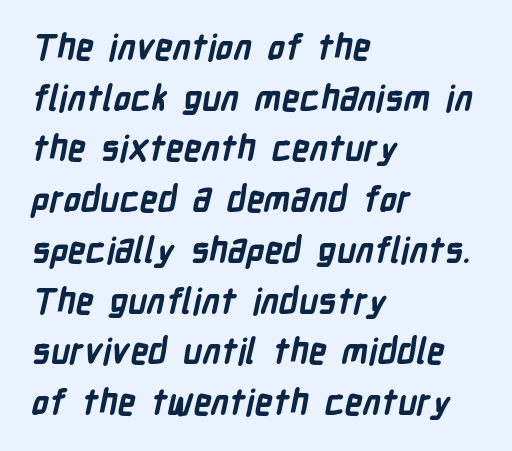
The image shows 35 px bold, condensed sans-serif type; set left-aligned, normal line spacing (1.45x), normal letter spacing, not underlined; low stroke contrast and a medium x-height.
